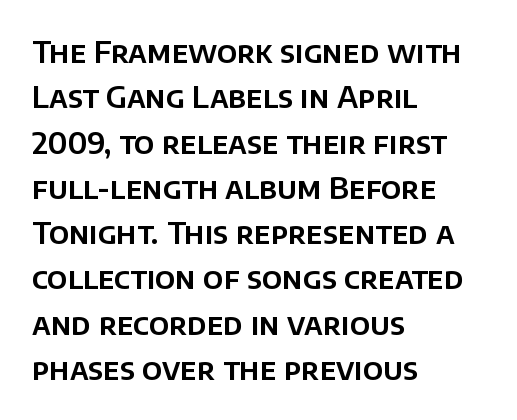
Every row of glyphs begins at an identical x-position on the left. Varying glyph widths throughout — classic text-font behaviour. The tracking reads as untouched default to a designer's eye. I'd call this a sans setting — the letters go barefoot. Type without underlining.
